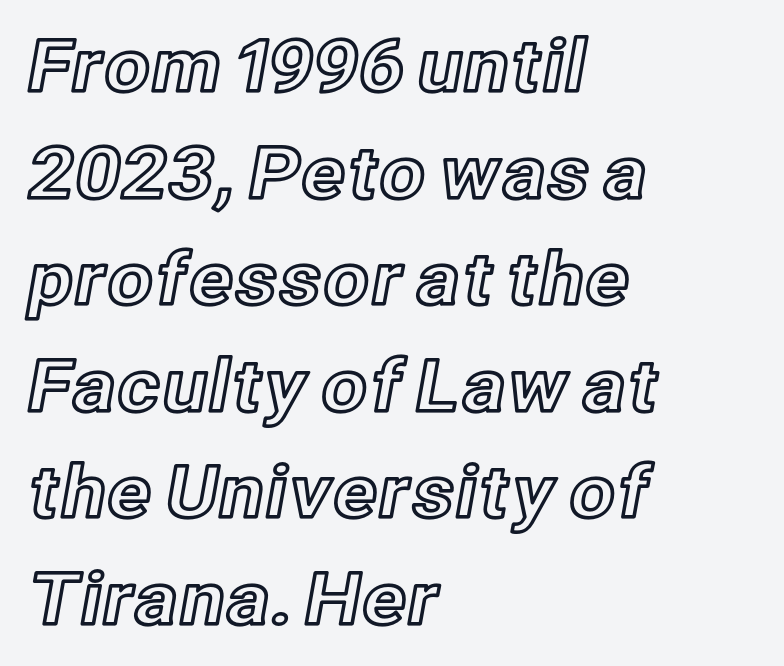
Line spacing here is normal. Default kerning and tracking; the words read as compact shapes. Spacing verdict: proportional, widths tailored to each character. Decoration check: the copy has no underline. This sample is left-justified, so line endings fall wherever the words run out.
